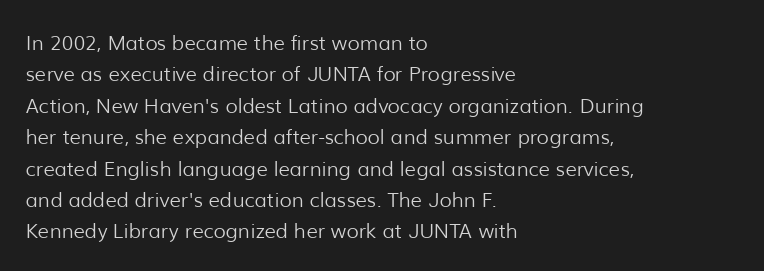
Q: Is the text bold? A: No.
Q: Is the text italic (slanted)? A: No, it is upright.
Q: Is the text underlined? A: No.
Q: How is the paragraph aligned? A: Left-aligned.
Q: Is the spacing between letters normal or unusually wide? A: Normal.
Q: Is the spacing between lines tight, normal or loose? A: Normal.
